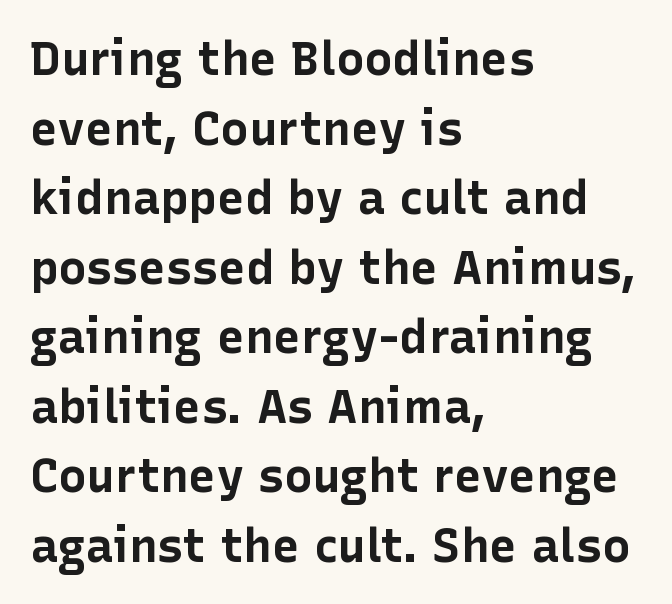
This sample uses a sans-serif face. Unlike italic type, these characters show no tilt at all. There is no visible air inserted between adjacent glyphs. Words float on clear page, feet unadorned. Strokes here are thick enough to call this a true bold.
